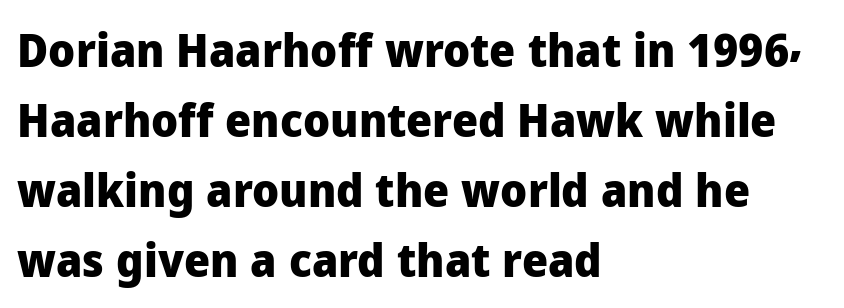
{"serif": "no", "italic": "no", "bold": "yes", "weight": "heavy", "width": "normal", "stroke_contrast": "low", "x_height": "medium", "monospaced": "no", "underline": "no", "align": "left", "line_spacing": "normal", "line_spacing_ratio": 1.52, "letter_spacing": "normal", "letter_spacing_em": 0.0, "glyph_px": 46}
